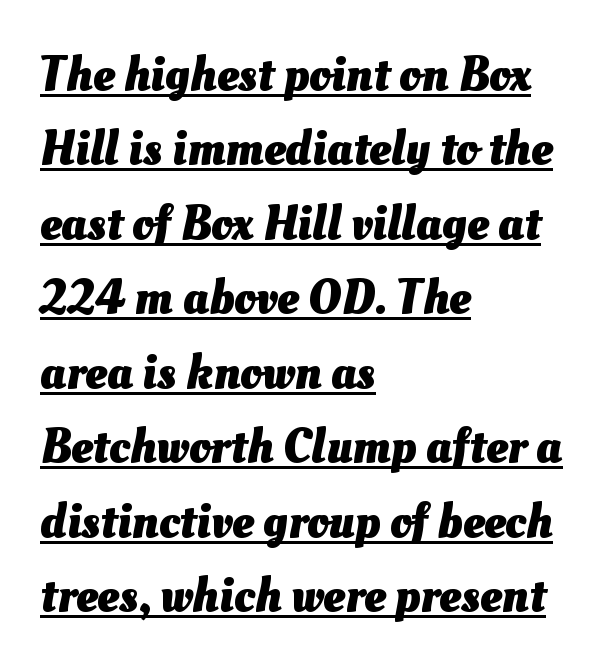
The rendering uses a moderate line-height, typical for paragraphs. This sample uses plain, unmodified letter spacing. Do the characters align in a grid? No, the font is proportional. Heavy, bold letterforms. Underlined type. The lines are quadded left.
